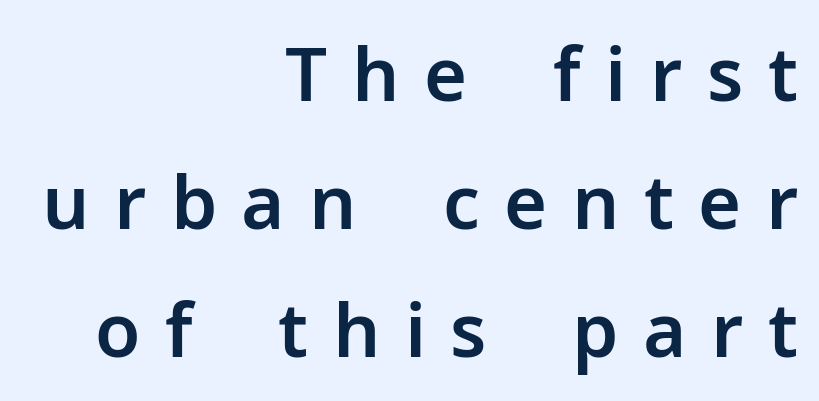
No italicization has been applied; the sample stays upright. Descender tails drop into unmarked territory. Teacher's note: observe the even right margin — that is flush-right alignment. The letters are spread apart with noticeably loose tracking. The characters display no serif detailing; their extremities are plain. The passage shown is typed in a proportional face where columns would drift.
